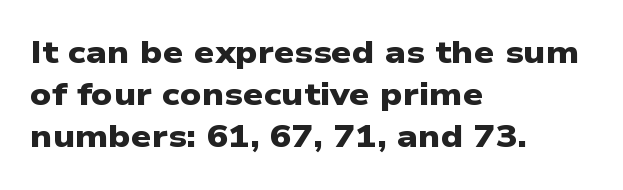
The passage shown is typed in a proportional face where columns would drift. Is the block centered? No — it sits flush against the left margin. No word sits above an underline. Stroke thickness is high; the sample reads as a true bold. This sample uses plain, unmodified letter spacing.
